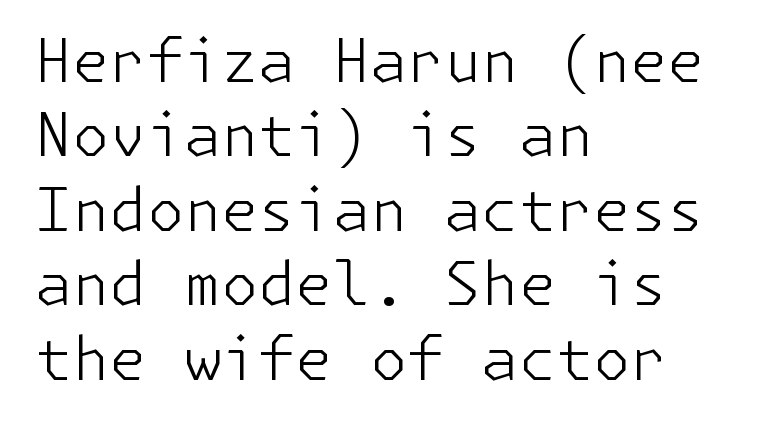
Q: Is the text bold? A: No.
Q: Is the text italic (slanted)? A: No, it is upright.
Q: Is the typeface a serif or a sans-serif typeface? A: Sans-serif.
Q: Is the text underlined? A: No.
Q: How is the paragraph aligned? A: Left-aligned.
Q: Is the spacing between letters normal or unusually wide? A: Normal.
Q: Width (condensed, normal, or wide)? A: Normal.
Q: Stroke contrast? A: Low.
Q: x-height? A: Medium.
